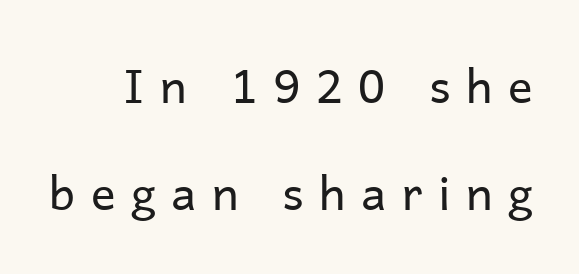
Serifs: no, the terminals of the letterforms are clean. The font's upright variant was chosen for this text. This is not heavy type; no bold has been used. Compared with typical body copy, the letter spacing here is much looser. Compared with typical paragraphs, the rows here are farther apart. Note the varied advance widths — an 'i' is clearly narrower than an 'm'.
